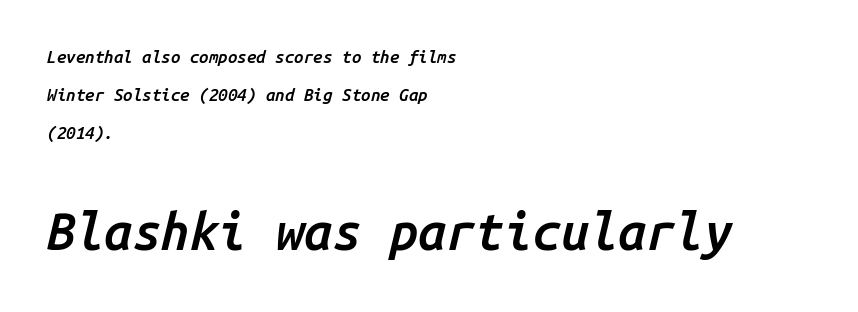
Q: Is the text bold? A: Semi-bold.
Q: Is the text italic (slanted)? A: Yes, it leans right by about 14 degrees.
Q: Is the text underlined? A: No.
Q: How is the paragraph aligned? A: Left-aligned.
Q: Is the spacing between letters normal or unusually wide? A: Normal.
Q: Is the spacing between lines tight, normal or loose? A: Loose.
Q: Which block of text is set in a larger size, the first (top) or the second (bottom)? A: The second (bottom) one.
Q: Width (condensed, normal, or wide)? A: Normal.
Q: Stroke contrast? A: Low.
Q: x-height? A: Medium.
Q: Monospaced? A: Yes.
